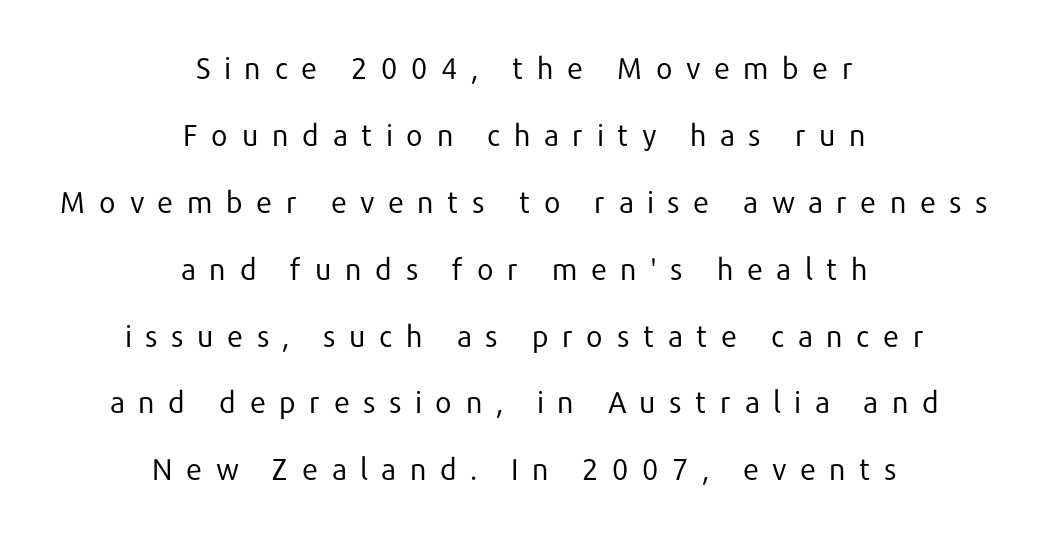
Q: Is the text bold? A: No.
Q: Is the text italic (slanted)? A: No, it is upright.
Q: Is the typeface a serif or a sans-serif typeface? A: Sans-serif.
Q: Is the text underlined? A: No.
Q: How is the paragraph aligned? A: Centered.
Q: Is the spacing between letters normal or unusually wide? A: Unusually wide.
Q: Is the spacing between lines tight, normal or loose? A: Loose.
Q: Width (condensed, normal, or wide)? A: Normal.
Q: Stroke contrast? A: Low.
Q: x-height? A: Medium.
Q: Monospaced? A: No.
